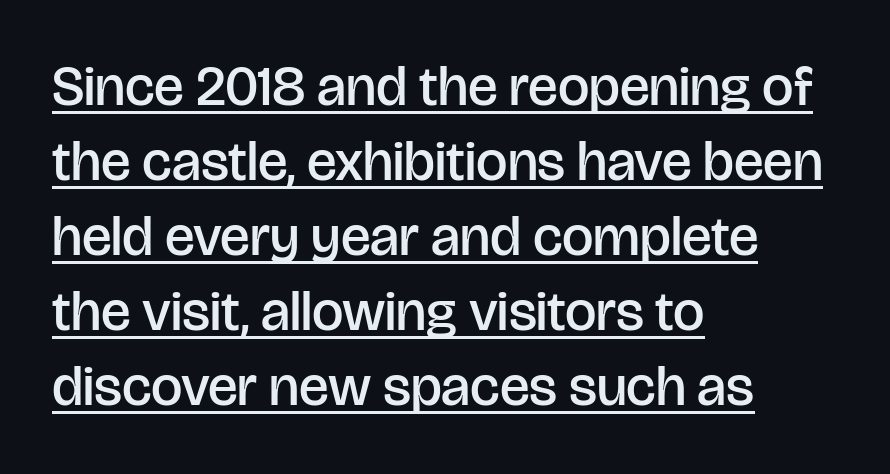
This sample uses a sans-serif face. Unlike italic type, these characters show no tilt at all. These lines are set flush left with a ragged right edge. A baseline rule has been typeset under these characters. The face used here is proportionally spaced, like ordinary book or web type. The leading is moderate, giving the passage an even texture.
